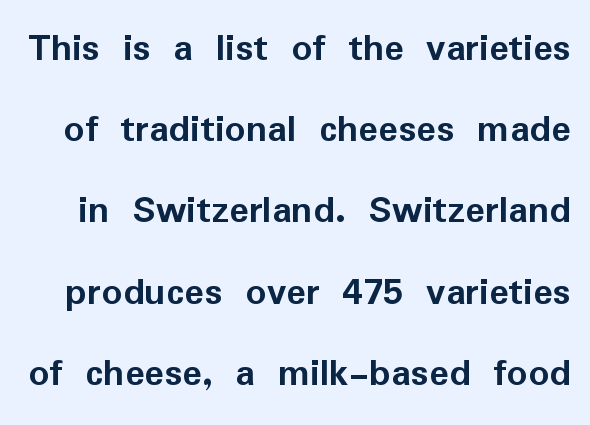
Q: Is the text bold? A: Yes.
Q: Is the text italic (slanted)? A: No, it is upright.
Q: Is the typeface a serif or a sans-serif typeface? A: Sans-serif.
Q: Is the text underlined? A: No.
Q: Is the spacing between letters normal or unusually wide? A: Normal.
Q: Is the spacing between lines tight, normal or loose? A: Loose.
Q: Width (condensed, normal, or wide)? A: Normal.
Q: Stroke contrast? A: Low.
Q: x-height? A: Medium.
Q: Monospaced? A: No.
